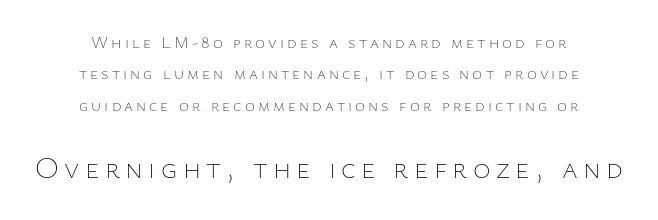
Q: Is the text bold? A: No.
Q: Is the text italic (slanted)? A: No, it is upright.
Q: Is the text underlined? A: No.
Q: How is the paragraph aligned? A: Centered.
Q: Which block of text is set in a larger size, the first (top) or the second (bottom)? A: The second (bottom) one.
Q: Width (condensed, normal, or wide)? A: Normal.
Q: Stroke contrast? A: Low.
Q: x-height? A: Medium.
Q: Monospaced? A: No.
